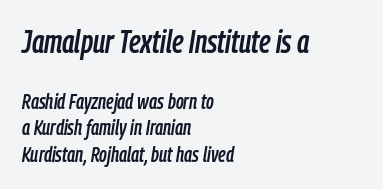
The image shows 32 px condensed type, italic (leaning right); set left-aligned, normal line spacing (1.26x), normal letter spacing, not underlined; the first (top) block is 1.52x larger; low stroke contrast and a medium x-height.
